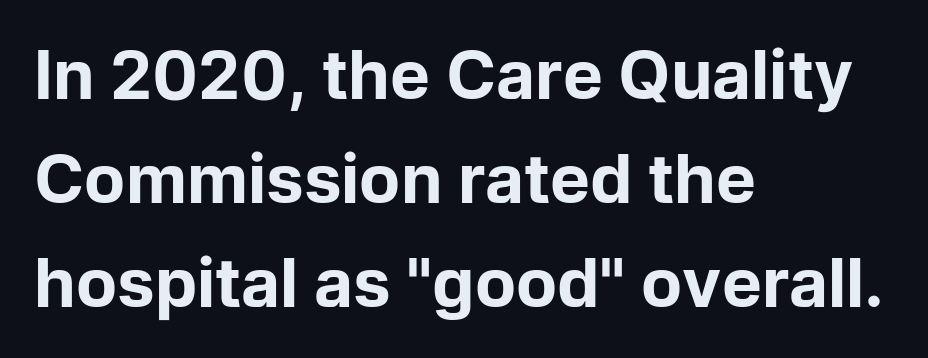
{"serif": "no", "italic": "no", "bold": "yes", "weight": "bold", "width": "normal", "stroke_contrast": "low", "x_height": "medium", "monospaced": "no", "underline": "no", "align": "left", "line_spacing": "normal", "line_spacing_ratio": 1.55, "letter_spacing": "normal", "letter_spacing_em": 0.0, "glyph_px": 67}
